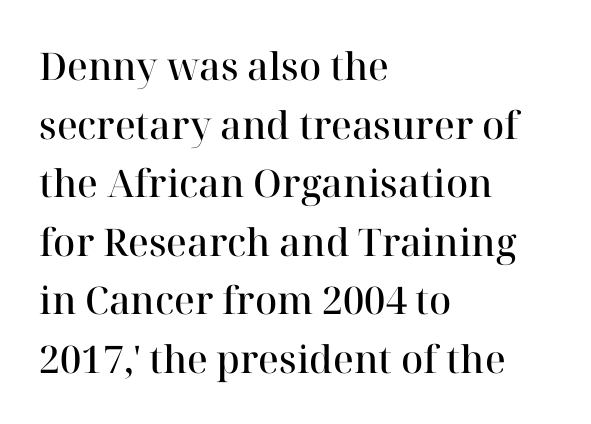
The image shows 38 px semibold serif type, upright; set left-aligned, normal line spacing (1.54x), normal letter spacing, not underlined; high stroke contrast and a medium x-height.
